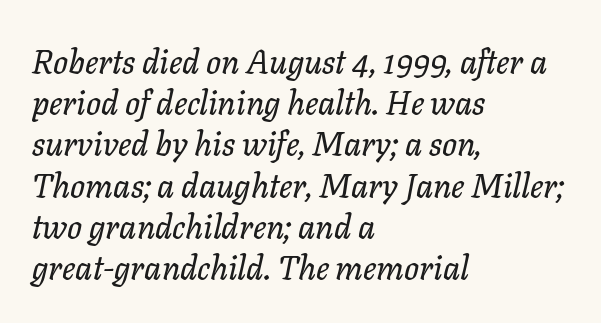
Regular leading. The passage shown is typed in a proportional face where columns would drift. Anything drawn beneath the words? Only blank space. Layout note: lines flush left. How are the letters spaced? Ordinarily, with no added tracking. Notice how the stems are inclined rather than vertical — that's the hallmark of italics.
